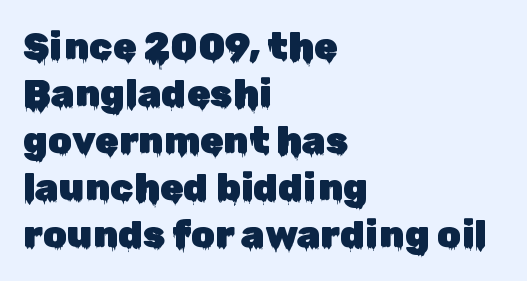
The font family rendered here belongs to the sans-serif group. In terms of posture, this sample is upright. Check the space under the baseline: it is left empty. Varying glyph widths throughout — classic text-font behaviour.
